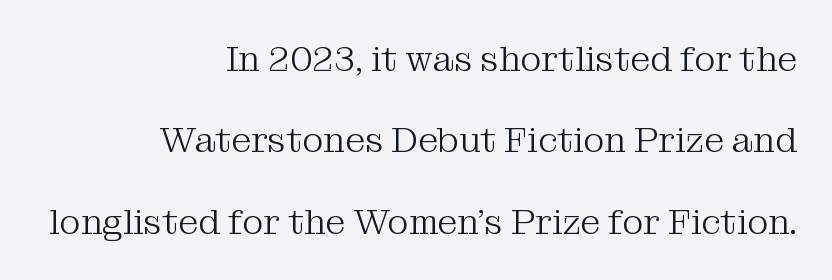
The image shows 36 px light serif type, upright; set right-aligned, loose line spacing (2.26x), normal letter spacing, not underlined; medium stroke contrast and a medium x-height.
